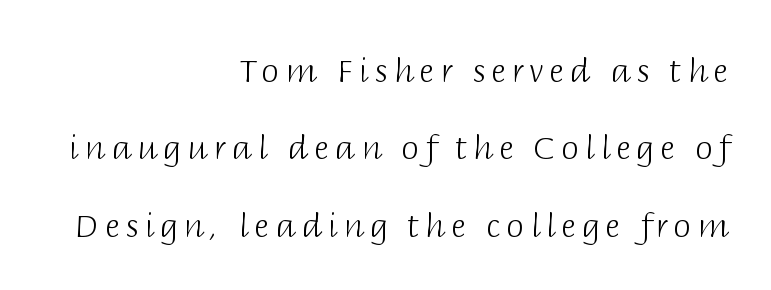
The image shows 32 px light sans-serif type, upright; set right-aligned, loose line spacing (2.42x), not underlined; low stroke contrast and a large x-height.
